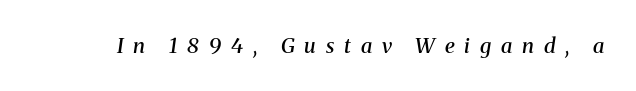
How are the letters spaced? Widely, with obvious added tracking. The letters are semibold — heavier than regular but short of a full bold. Rendered with sloped, italic letterforms. Underlining? Definitely not there.
